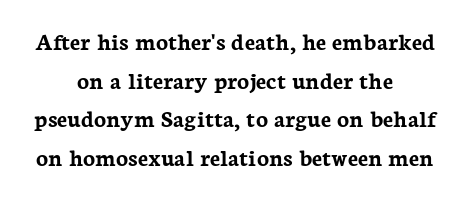
Is the letter spacing exaggerated? No — it looks like the ordinary default. Tall strokes in this sample are plumb rather than angled. Reading down the block, each line starts at a different indent, mirrored at its end. One glance says typical: line gaps are just what's usual. Is the type bold? Yes — the strokes are clearly thick and heavy.
